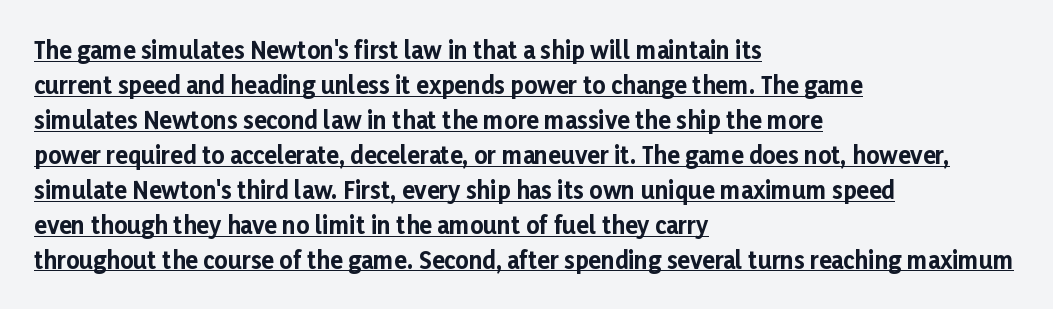
The image shows 23 px bold type, upright; set left-aligned, normal line spacing (1.52x), normal letter spacing, underlined.
